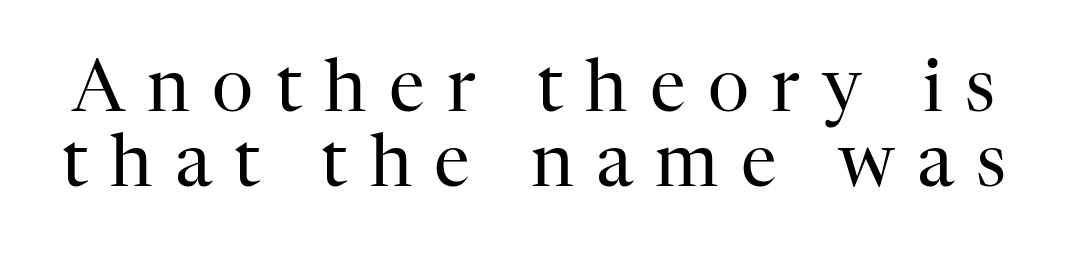
The image shows 72 px regular-weight serif type, upright; set tight line spacing (1.04x), unusually wide letter spacing (+0.31 em), not underlined; high stroke contrast and a medium x-height.
